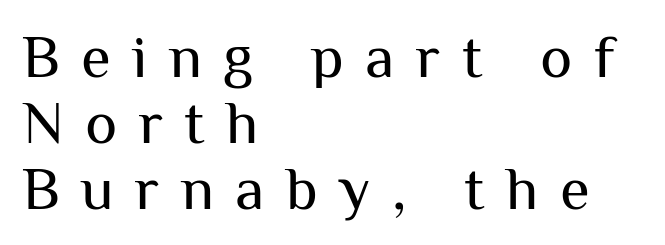
{"serif": "no", "italic": "no", "bold": "no", "weight": "regular", "width": "normal", "stroke_contrast": "medium", "x_height": "medium", "monospaced": "no", "underline": "no", "align": "left", "line_spacing": "tight", "line_spacing_ratio": 1.08, "letter_spacing": "wide", "letter_spacing_em": 0.35, "glyph_px": 61}
